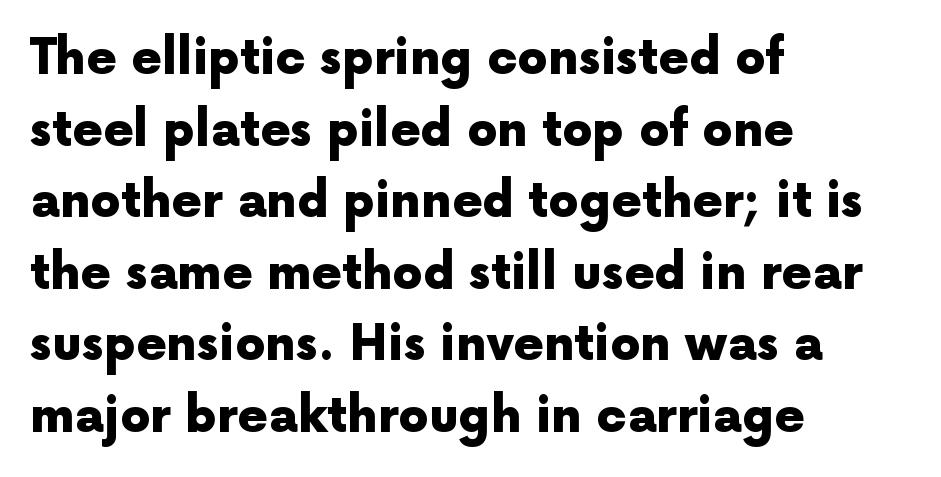
Q: Is the text bold? A: Yes.
Q: Is the text italic (slanted)? A: No, it is upright.
Q: Is the typeface a serif or a sans-serif typeface? A: Sans-serif.
Q: Is the text underlined? A: No.
Q: How is the paragraph aligned? A: Left-aligned.
Q: Is the spacing between letters normal or unusually wide? A: Normal.
Q: Is the spacing between lines tight, normal or loose? A: Normal.
Q: Width (condensed, normal, or wide)? A: Normal.
Q: x-height? A: Medium.
Q: Monospaced? A: No.
